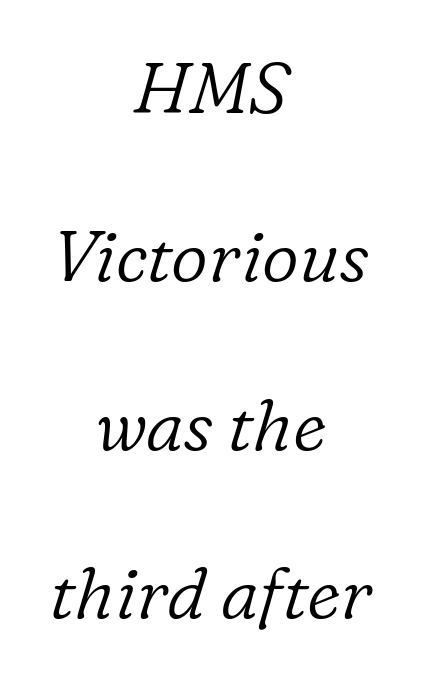
The image shows 72 px light serif type, italic (leaning right); set centered, loose line spacing (2.34x), normal letter spacing, not underlined; low stroke contrast and a medium x-height.
